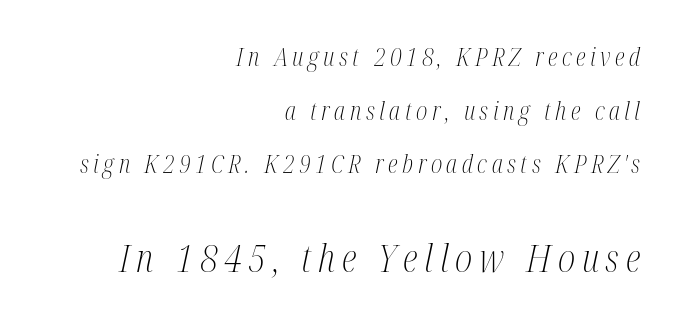
Q: Is the text bold? A: No.
Q: Is the text italic (slanted)? A: Yes, it leans right by about 12 degrees.
Q: Is the typeface a serif or a sans-serif typeface? A: Serif.
Q: Is the text underlined? A: No.
Q: How is the paragraph aligned? A: Right-aligned.
Q: Is the spacing between lines tight, normal or loose? A: Loose.
Q: Which block of text is set in a larger size, the first (top) or the second (bottom)? A: The second (bottom) one.
Q: Width (condensed, normal, or wide)? A: Condensed.
Q: Stroke contrast? A: Medium.
Q: x-height? A: Medium.
Q: Monospaced? A: No.
